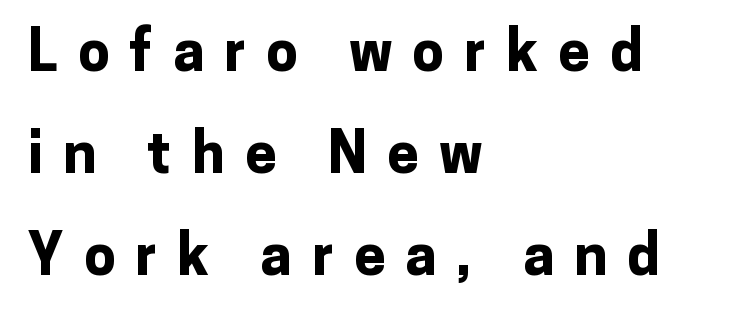
Q: Is the text bold? A: Yes.
Q: Is the text italic (slanted)? A: No, it is upright.
Q: Is the typeface a serif or a sans-serif typeface? A: Sans-serif.
Q: Is the text underlined? A: No.
Q: How is the paragraph aligned? A: Left-aligned.
Q: Is the spacing between letters normal or unusually wide? A: Unusually wide.
Q: Width (condensed, normal, or wide)? A: Normal.
Q: Stroke contrast? A: Low.
Q: x-height? A: Medium.
Q: Monospaced? A: No.
